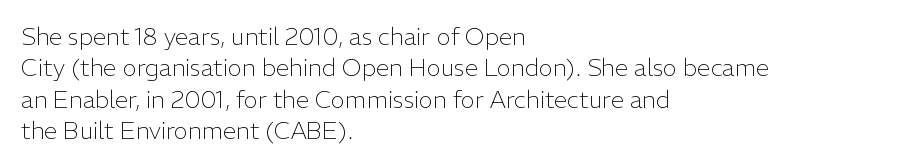
What stands out about the letter spacing? Nothing — it is the standard amount. Unmarked baselines from the first word to the last. The rendering anchors every line to the left-hand side. Regarding leading, the lines here are spaced in the standard way. Compared with a typical body face, this is equally light or lighter still. In terms of posture, this sample is upright.
